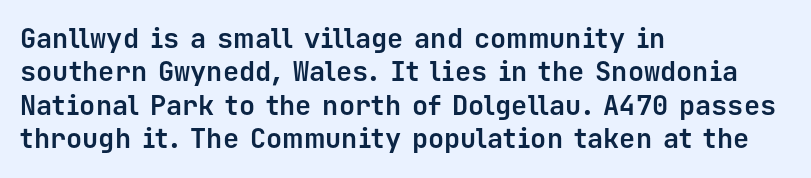
Q: Is the text bold? A: Yes.
Q: Is the text italic (slanted)? A: No, it is upright.
Q: Is the text underlined? A: No.
Q: How is the paragraph aligned? A: Left-aligned.
Q: Is the spacing between letters normal or unusually wide? A: Normal.
